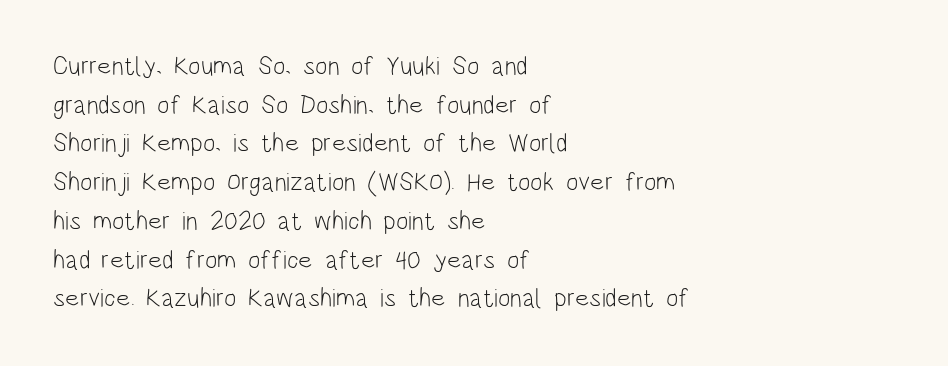
The image shows 26 px text type, upright; set left-aligned, normal line spacing (1.49x), normal letter spacing, not underlined.
